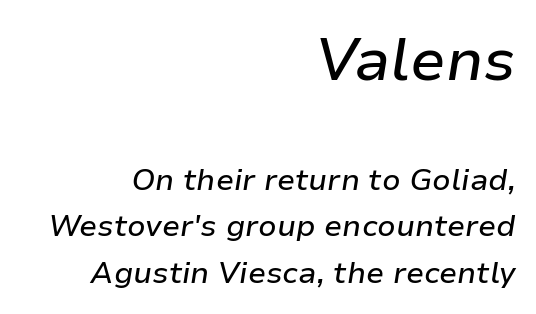
{"italic": "yes", "lean": "right", "slant_degrees": 9, "width": "normal", "stroke_contrast": "low", "x_height": "medium", "monospaced": "no", "underline": "no", "align": "right", "line_spacing": "normal", "line_spacing_ratio": 1.55, "letter_spacing": "normal", "letter_spacing_em": 0.0, "larger_block": "first", "size_ratio": 1.97, "glyph_px": 59}
